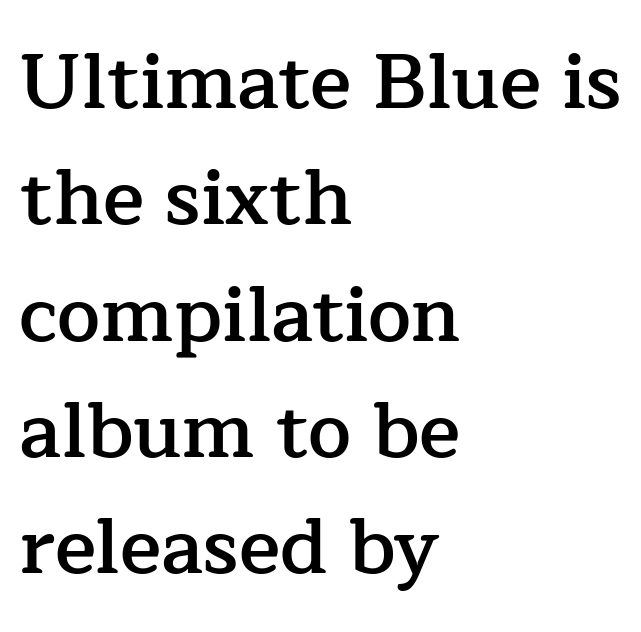
The passage shown is typed in a proportional face where columns would drift. The font's upright variant was chosen for this text. Each line starts at the same left margin while the right side varies. The line texture is even and compact thanks to regular tracking.
